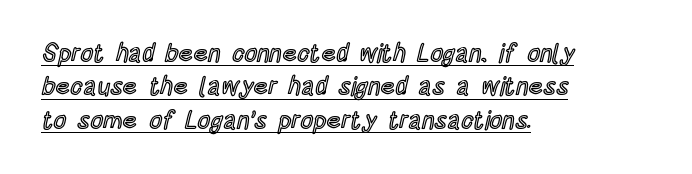
Q: Is the text italic (slanted)? A: Yes.
Q: Is the text underlined? A: Yes.
Q: How is the paragraph aligned? A: Left-aligned.
Q: Is the spacing between letters normal or unusually wide? A: Normal.
Q: Is the spacing between lines tight, normal or loose? A: Normal.
